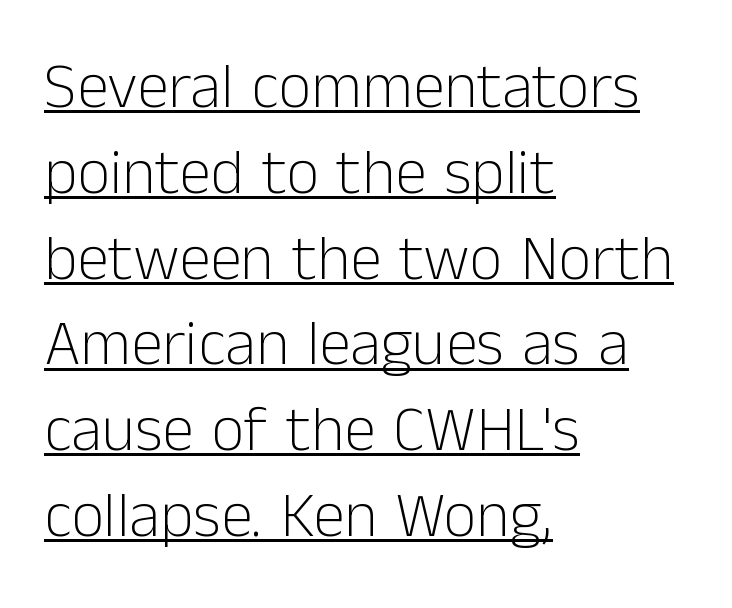
{"serif": "no", "italic": "no", "bold": "no", "weight": "light", "width": "normal", "stroke_contrast": "low", "x_height": "medium", "monospaced": "no", "underline": "yes", "align": "left", "line_spacing": "normal", "line_spacing_ratio": 1.34, "letter_spacing": "normal", "letter_spacing_em": 0.0, "glyph_px": 64}
